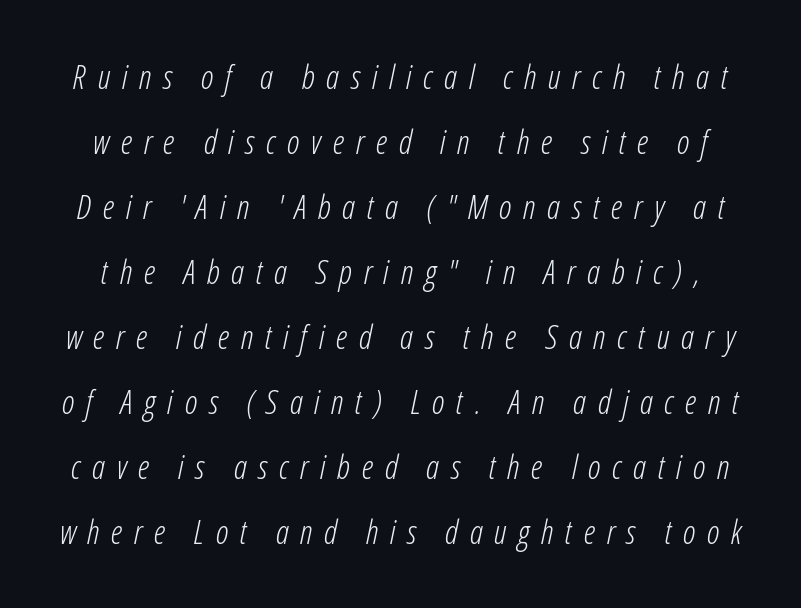
{"italic": "yes", "lean": "right", "slant_degrees": 12, "bold": "no", "weight": "light", "width": "condensed", "stroke_contrast": "low", "x_height": "medium", "monospaced": "no", "underline": "no", "line_spacing": "loose", "line_spacing_ratio": 1.97, "letter_spacing": "wide", "letter_spacing_em": 0.35, "glyph_px": 33}
